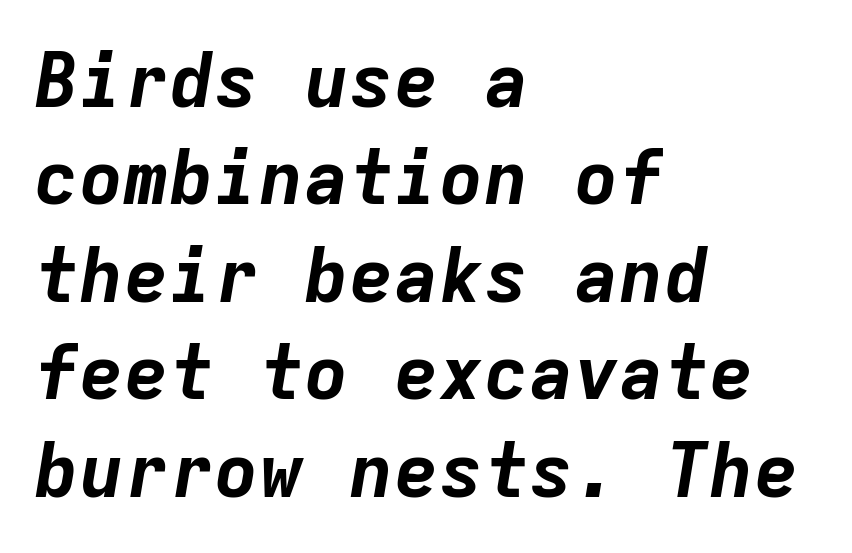
The image shows 75 px bold type, italic (leaning right), monospaced; set left-aligned, normal line spacing (1.3x), normal letter spacing, not underlined; low stroke contrast and a medium x-height.
